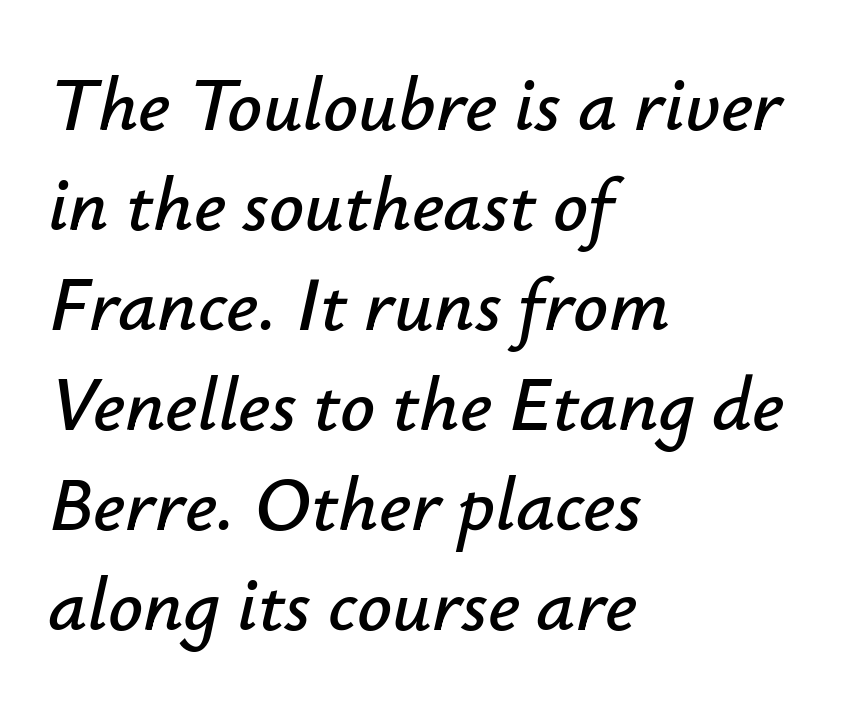
{"italic": "yes", "lean": "right", "slant_degrees": 12, "width": "normal", "stroke_contrast": "low", "x_height": "small", "monospaced": "no", "underline": "no", "align": "left", "line_spacing": "normal", "line_spacing_ratio": 1.3, "letter_spacing": "normal", "letter_spacing_em": 0.0, "glyph_px": 77}
